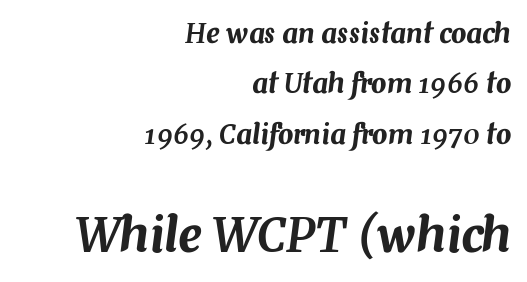
Q: Is the text italic (slanted)? A: Yes, it leans right by about 7 degrees.
Q: Is the text underlined? A: No.
Q: How is the paragraph aligned? A: Right-aligned.
Q: Is the spacing between letters normal or unusually wide? A: Normal.
Q: Which block of text is set in a larger size, the first (top) or the second (bottom)? A: The second (bottom) one.
Q: Width (condensed, normal, or wide)? A: Normal.
Q: Stroke contrast? A: Medium.
Q: x-height? A: Medium.
Q: Monospaced? A: No.
